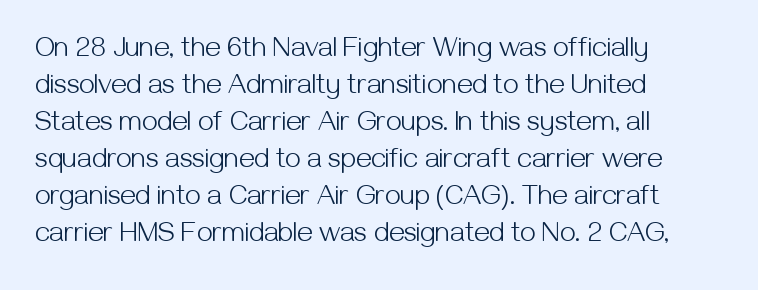
Q: Is the text bold? A: No.
Q: Is the text italic (slanted)? A: No, it is upright.
Q: Is the typeface a serif or a sans-serif typeface? A: Sans-serif.
Q: Is the text underlined? A: No.
Q: How is the paragraph aligned? A: Left-aligned.
Q: Is the spacing between letters normal or unusually wide? A: Normal.
Q: Is the spacing between lines tight, normal or loose? A: Normal.
Q: Width (condensed, normal, or wide)? A: Normal.
Q: Stroke contrast? A: Medium.
Q: x-height? A: Medium.
Q: Monospaced? A: No.
